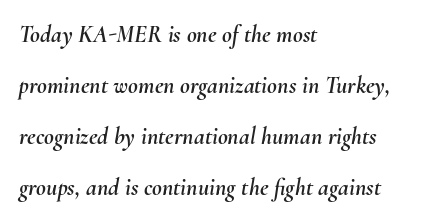
Compared with typical paragraphs, the rows here are farther apart. There's an unmistakable incline to the writing here. Each word holds together tightly as a unit, with standard inter-letter gaps. Just letters on the line, the space beneath them empty. One-word summary of the alignment: left.
